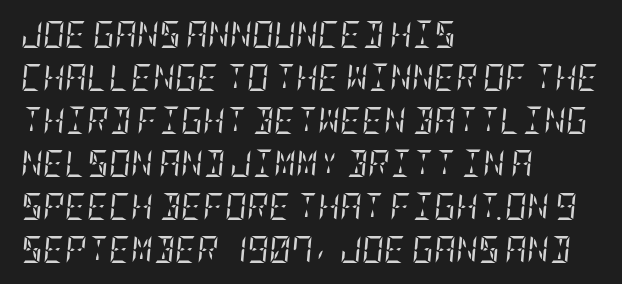
Vertical spacing — default. Nothing heavy about these letters — not bold at all. If you drew a line through each stem, it would be angled. Standard letterfit; no display-style spreading of the glyphs.
